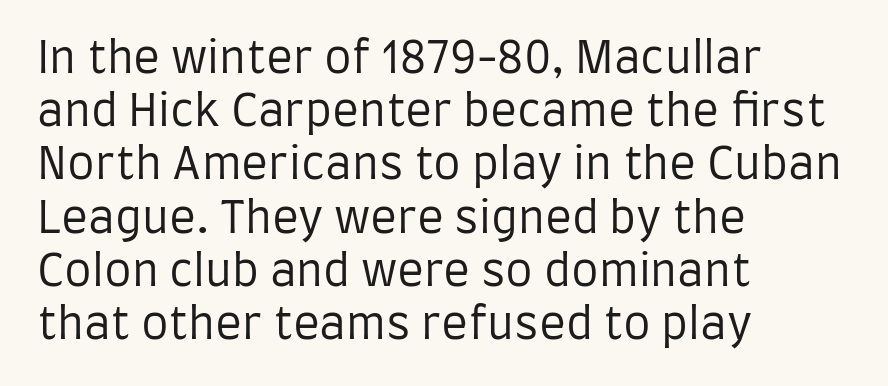
Q: Is the text bold? A: No.
Q: Is the text italic (slanted)? A: No, it is upright.
Q: Is the typeface a serif or a sans-serif typeface? A: Sans-serif.
Q: Is the text underlined? A: No.
Q: How is the paragraph aligned? A: Left-aligned.
Q: Is the spacing between letters normal or unusually wide? A: Normal.
Q: Width (condensed, normal, or wide)? A: Condensed.
Q: Stroke contrast? A: Low.
Q: x-height? A: Large.
Q: Monospaced? A: No.
